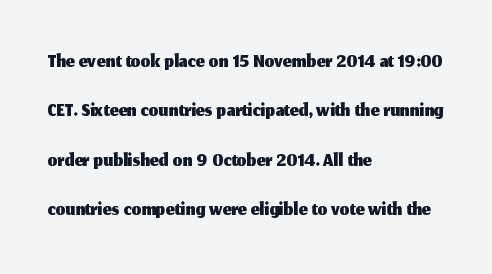
The image shows 31 px sans-serif type, upright; set left-aligned, normal line spacing (1.59x), normal letter spacing, not underlined; medium stroke contrast and a medium x-height.
